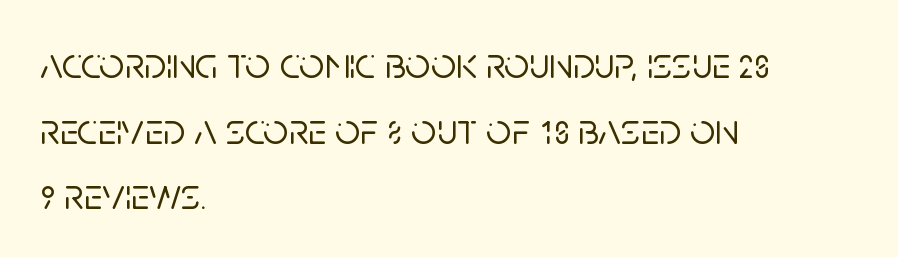
The image shows 44 px sans-serif type, upright; set left-aligned, normal line spacing (1.49x), normal letter spacing, not underlined; low stroke contrast and a large x-height.
